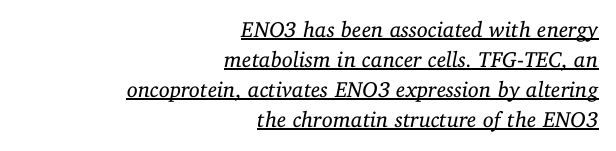
The image shows 22 px text type, italic (leaning right); set right-aligned, normal line spacing (1.36x), normal letter spacing, underlined.
